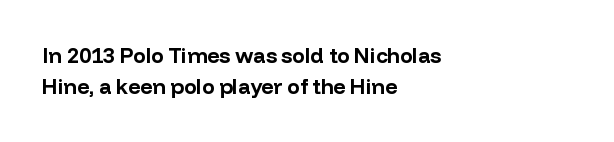
Posture: vertical. A classic flush-left, rag-right setting is used for this passage. Horizontal bands of white between lines are of average thickness. Each word holds together tightly as a unit, with standard inter-letter gaps. The font is running at its bold setting.
